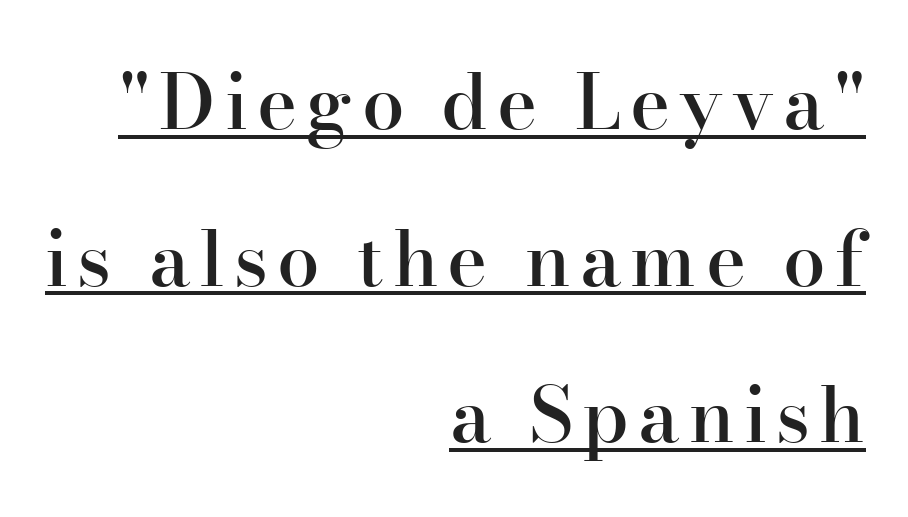
Heft: intermediate — a semibold. Underlining? Definitely there. These lines stand farther apart than default settings would place them. All the whitespace from short lines collects on the left. Ascenders rise straight up at ninety degrees. The text was rendered using a seriffed face with decorative stroke endings.
